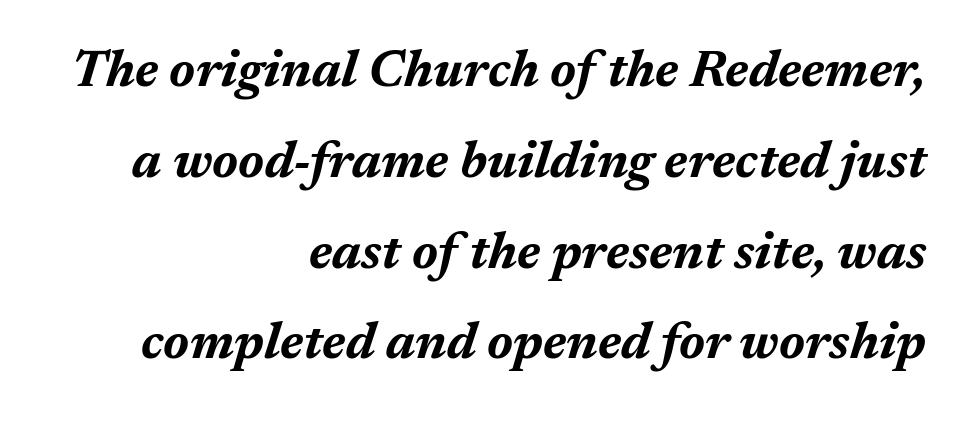
{"italic": "yes", "lean": "right", "slant_degrees": 17, "bold": "yes", "weight": "bold", "width": "normal", "stroke_contrast": "medium", "x_height": "medium", "monospaced": "no", "underline": "no", "align": "right", "line_spacing_ratio": 1.78, "letter_spacing": "normal", "letter_spacing_em": 0.0, "glyph_px": 51}
